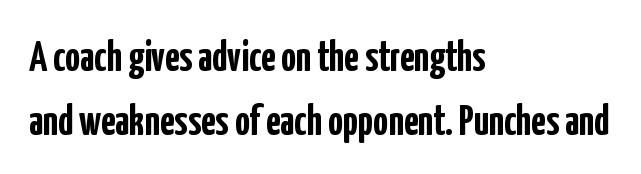
The image shows 42 px semibold, condensed sans-serif type, upright; set left-aligned, normal line spacing (1.53x), normal letter spacing, not underlined; low stroke contrast and a medium x-height.
